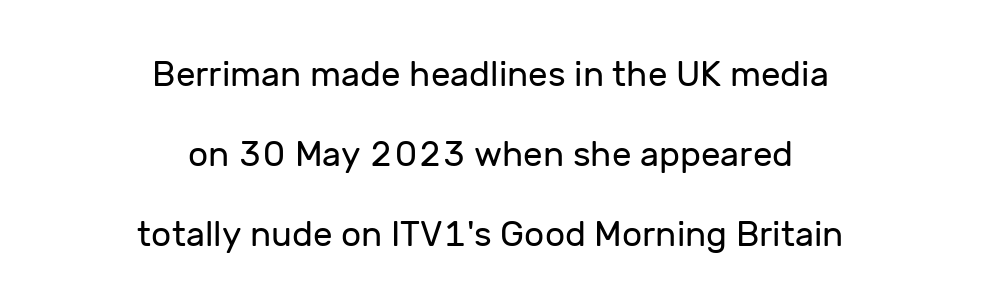
The image shows 35 px regular-weight sans-serif type, upright; set centered, loose line spacing (2.28x), normal letter spacing, not underlined; low stroke contrast and a medium x-height.
